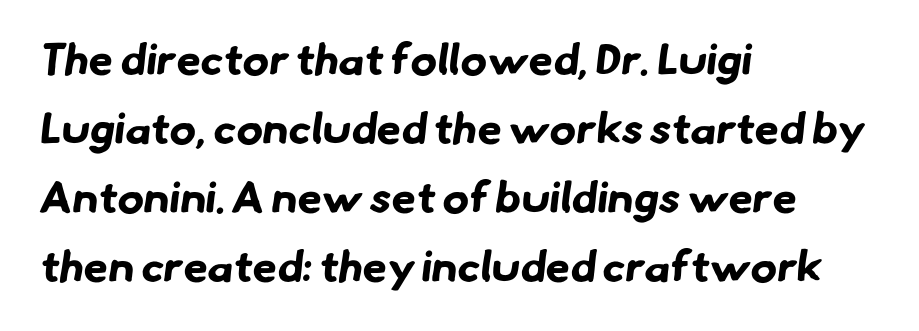
The image shows 44 px bold sans-serif type; set left-aligned, normal line spacing (1.57x), normal letter spacing, not underlined; low stroke contrast and a small x-height.
